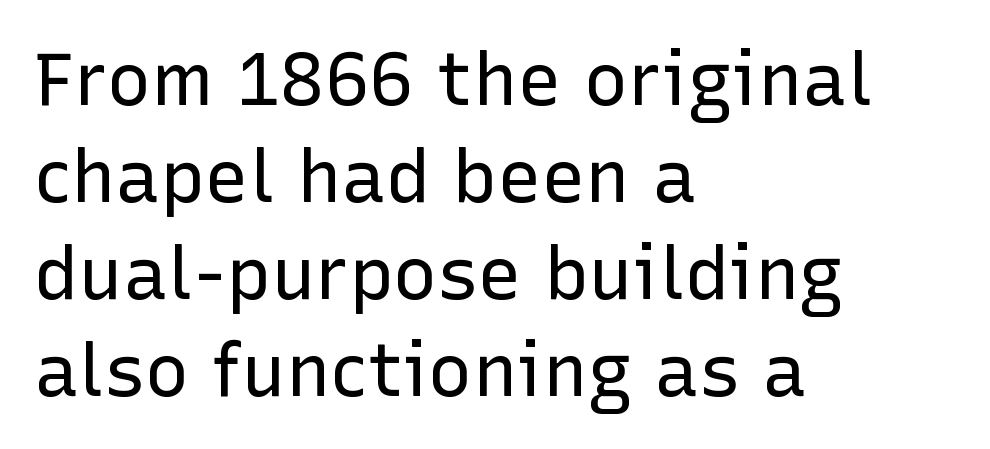
Successive baselines arrive at the customary interval. Is the stroke heavy? The answer is a plain regular-or-lighter. A typesetter would call this proportional, since set widths differ per character. Notice how the stems are strictly vertical — no italics here. Visually the block forms a straight wall on the left and a jagged coastline on the right.
